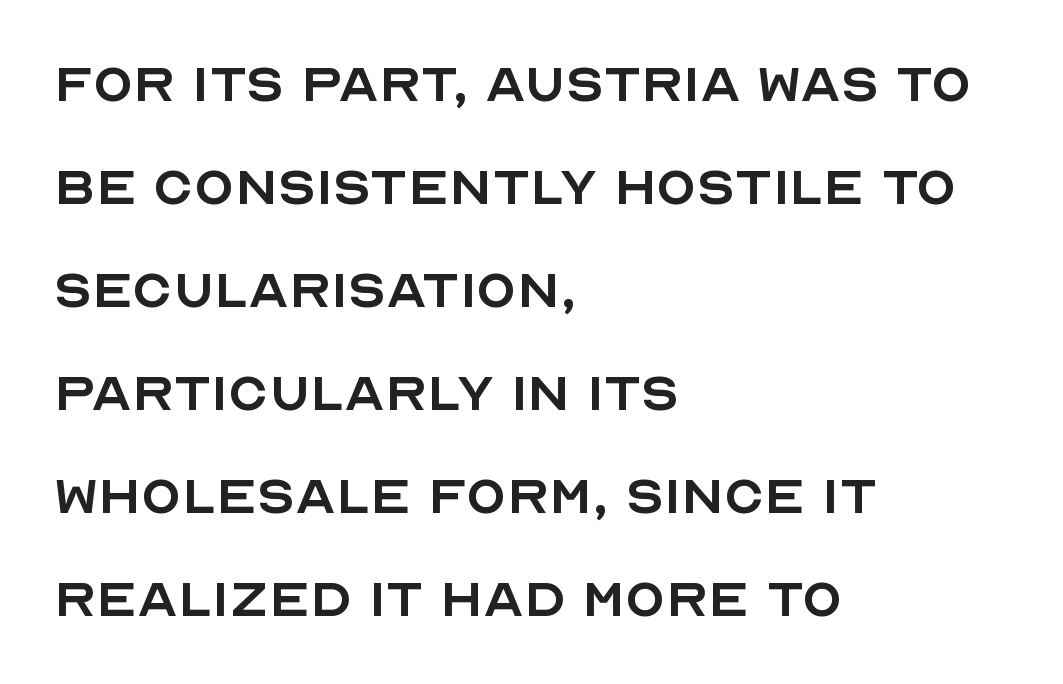
Q: Is the text bold? A: No.
Q: Is the text italic (slanted)? A: No, it is upright.
Q: Is the typeface a serif or a sans-serif typeface? A: Sans-serif.
Q: Is the text underlined? A: No.
Q: How is the paragraph aligned? A: Left-aligned.
Q: Is the spacing between letters normal or unusually wide? A: Normal.
Q: Is the spacing between lines tight, normal or loose? A: Normal.
Q: Width (condensed, normal, or wide)? A: Normal.
Q: x-height? A: Large.
Q: Monospaced? A: No.
